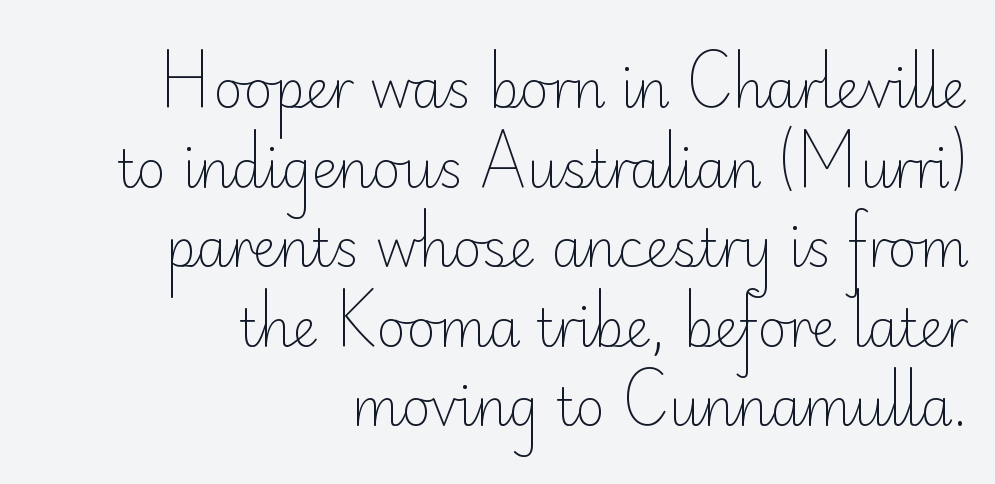
{"serif": "no", "italic": "no", "bold": "no", "weight": "light", "width": "normal", "stroke_contrast": "low", "x_height": "small", "monospaced": "no", "underline": "no", "align": "right", "line_spacing": "normal", "line_spacing_ratio": 1.56, "letter_spacing": "normal", "letter_spacing_em": 0.0, "glyph_px": 51}
